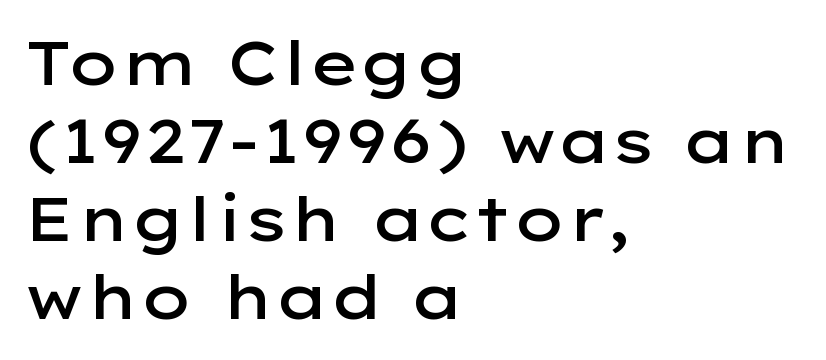
Check the space under the baseline: it is left empty. Does the leading feel generous? No, just average. A typesetter would call this proportional, since set widths differ per character. This rendering employs a face without finishing strokes, i.e., a sans-serif. The glyphs have the mass of a demibold cut, below bold.
